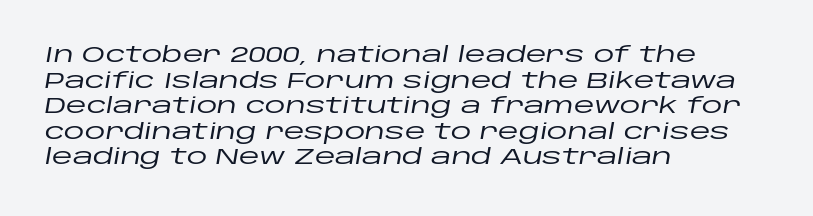
It's the slanting kind of type. Horizontally, the lines are justified to the leading edge only. Students, note that the glyphs here touch the page at normal intervals. Decoration check: the copy has no underline.
